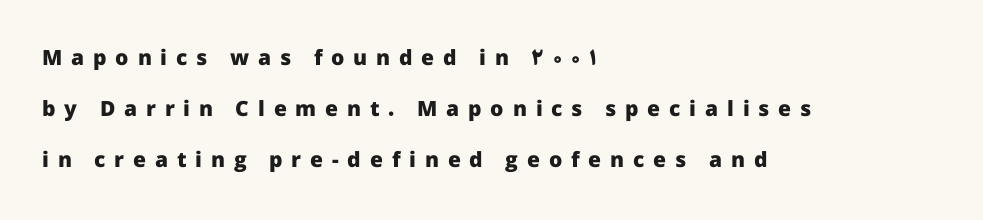
{"italic": "no", "bold": "yes", "underline": "no", "align": "left", "line_spacing": "loose", "line_spacing_ratio": 2.42, "letter_spacing": "wide", "letter_spacing_em": 0.42, "glyph_px": 21}
